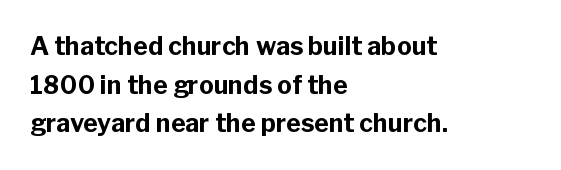
Lines of text with bare space underneath. Default kerning and tracking; the words read as compact shapes. Typeset ragged right — the left edge is the straight one. Regarding leading, the lines here are spaced in the standard way. Every stem runs plumb, perpendicular to the baseline.
